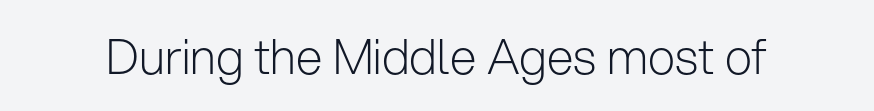
Q: Is the text bold? A: No.
Q: Is the text italic (slanted)? A: No, it is upright.
Q: Is the typeface a serif or a sans-serif typeface? A: Sans-serif.
Q: Is the text underlined? A: No.
Q: Is the spacing between letters normal or unusually wide? A: Normal.
Q: Width (condensed, normal, or wide)? A: Normal.
Q: Stroke contrast? A: Low.
Q: x-height? A: Medium.
Q: Monospaced? A: No.
